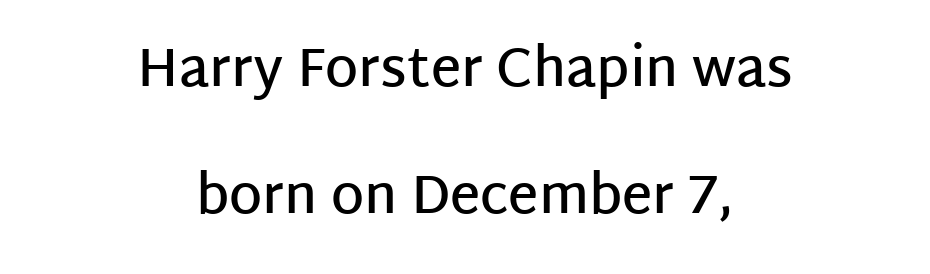
The image shows 53 px semibold sans-serif type, upright; set centered, loose line spacing (2.39x), normal letter spacing, not underlined; low stroke contrast and a large x-height.
